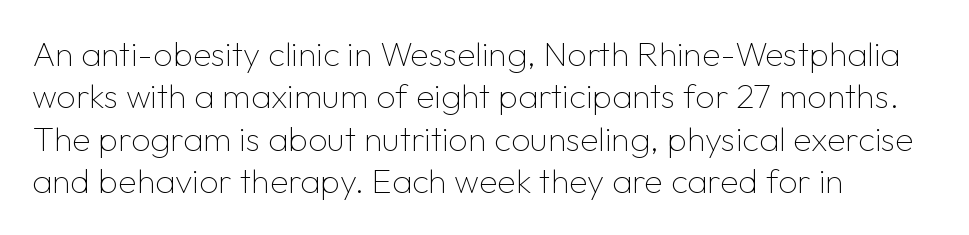
You can tell from the bare stems that sans-serif type was used. The type is set solid horizontally, with unmodified tracking. On a weight scale, this lands at 450 or below. Italic? Not at all — the glyphs are vertical.
